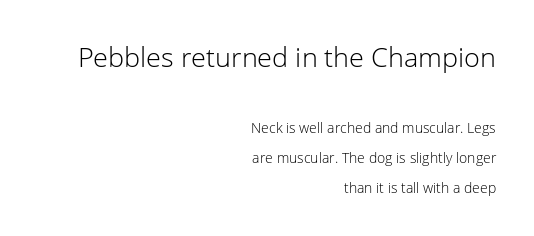
The image shows 27 px text type, upright; set right-aligned, loose line spacing (2.15x), normal letter spacing, not underlined; the first (top) block is 1.93x larger.
